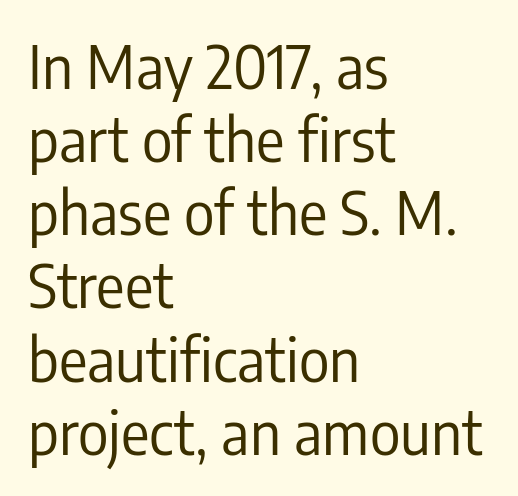
Q: Is the text bold? A: No.
Q: Is the text italic (slanted)? A: No, it is upright.
Q: Is the typeface a serif or a sans-serif typeface? A: Sans-serif.
Q: Is the text underlined? A: No.
Q: How is the paragraph aligned? A: Left-aligned.
Q: Is the spacing between letters normal or unusually wide? A: Normal.
Q: Width (condensed, normal, or wide)? A: Condensed.
Q: Stroke contrast? A: Low.
Q: x-height? A: Medium.
Q: Monospaced? A: No.
